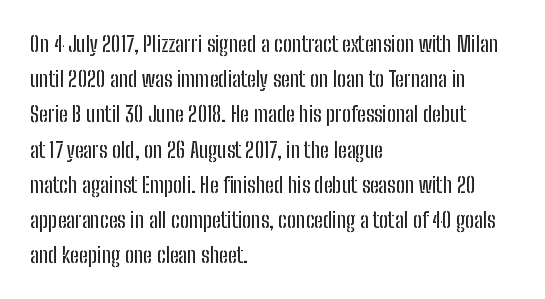
The image shows 22 px text type, upright; set left-aligned, normal line spacing (1.6x), normal letter spacing, not underlined.
